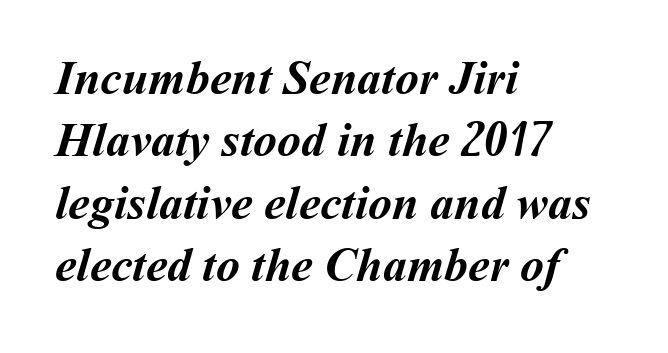
Q: Is the text bold? A: Yes.
Q: Is the text underlined? A: No.
Q: How is the paragraph aligned? A: Left-aligned.
Q: Is the spacing between letters normal or unusually wide? A: Normal.
Q: Is the spacing between lines tight, normal or loose? A: Normal.
Q: Width (condensed, normal, or wide)? A: Normal.
Q: Stroke contrast? A: Medium.
Q: x-height? A: Medium.
Q: Monospaced? A: No.
